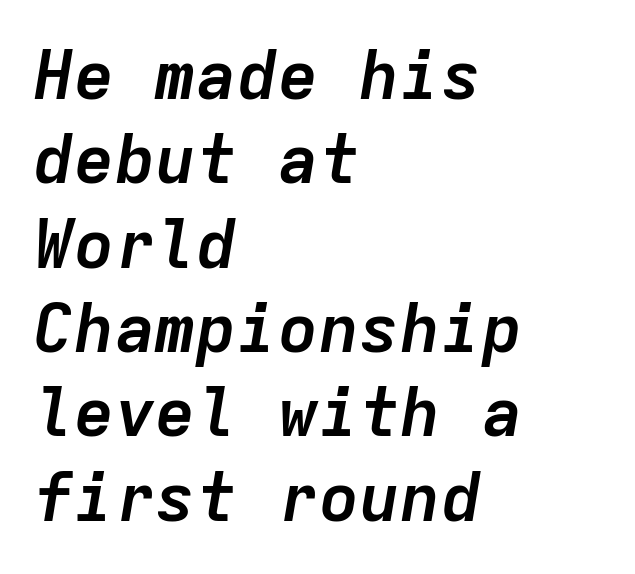
When letters slant like this, we call the style italic. A bare baseline throughout the passage. Honestly, the letter spacing is just normal — you wouldn't notice it. Fixed-width glyphs throughout — classic coding-font behaviour.
